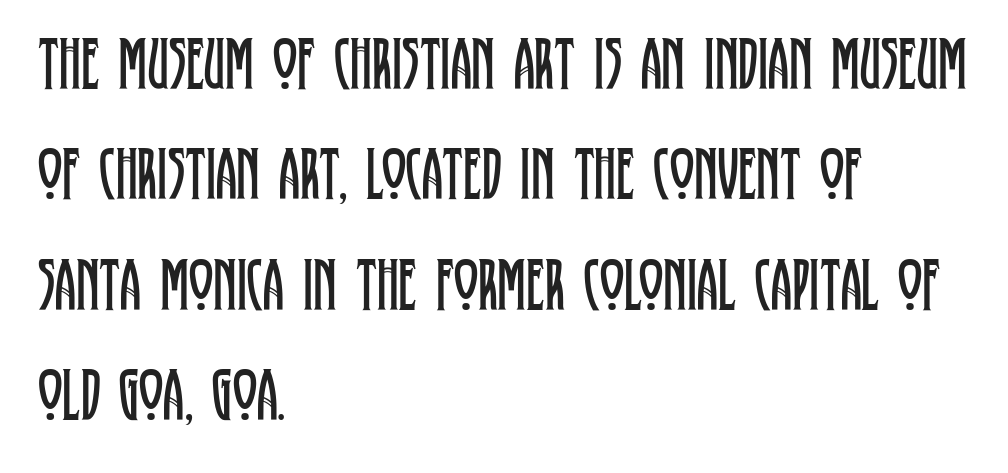
The type family on display is of the serif kind. The rendering uses natural spacing where letterforms have individual widths. Each row of text sits above clean, open space. What's the leading like? Ordinary, nothing unusual.
